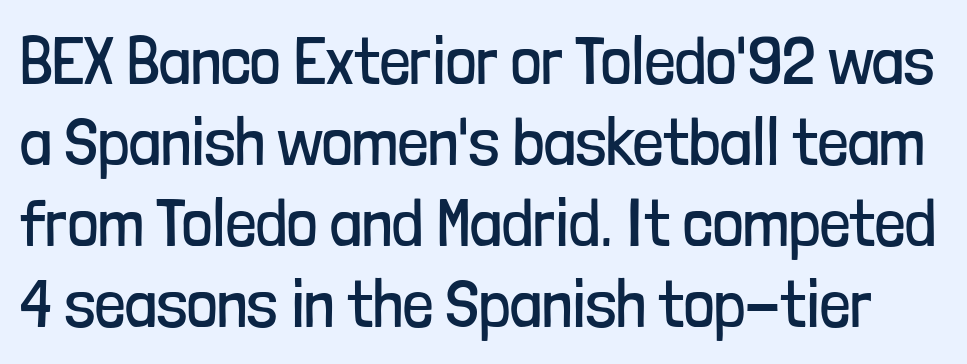
The image shows 67 px regular-weight, condensed sans-serif type, upright; set line spacing 1.21x, normal letter spacing, not underlined; low stroke contrast and a medium x-height.
